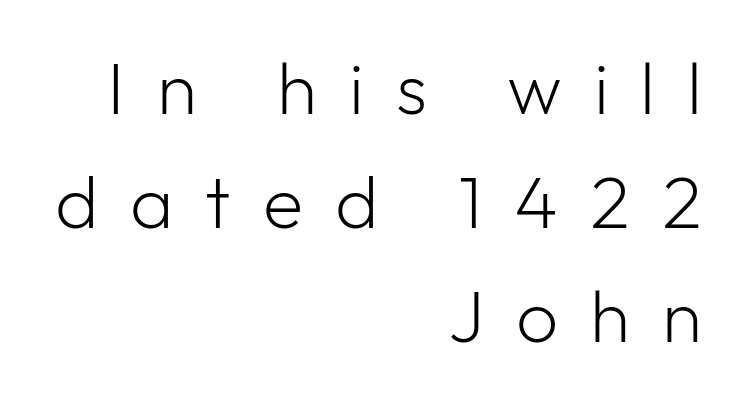
Q: Is the text bold? A: No.
Q: Is the text italic (slanted)? A: No, it is upright.
Q: Is the typeface a serif or a sans-serif typeface? A: Sans-serif.
Q: Is the text underlined? A: No.
Q: How is the paragraph aligned? A: Right-aligned.
Q: Is the spacing between letters normal or unusually wide? A: Unusually wide.
Q: Is the spacing between lines tight, normal or loose? A: Normal.
Q: Width (condensed, normal, or wide)? A: Normal.
Q: Stroke contrast? A: Low.
Q: x-height? A: Medium.
Q: Monospaced? A: No.
